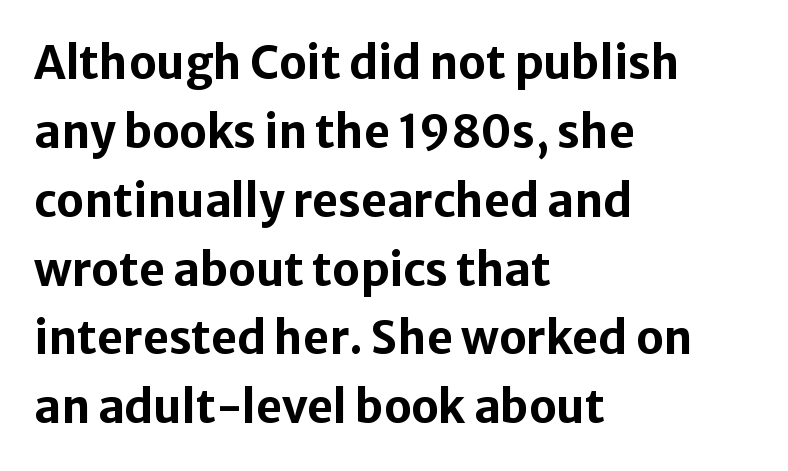
This sample uses plain, unmodified letter spacing. I'd describe the lettering as bold — thick and assertive. Examine the stroke ends and you'll find no serifs. Ascenders rise straight up at ninety degrees. One glance says typical: line gaps are just what's usual. Clear beneath every line of the passage.
